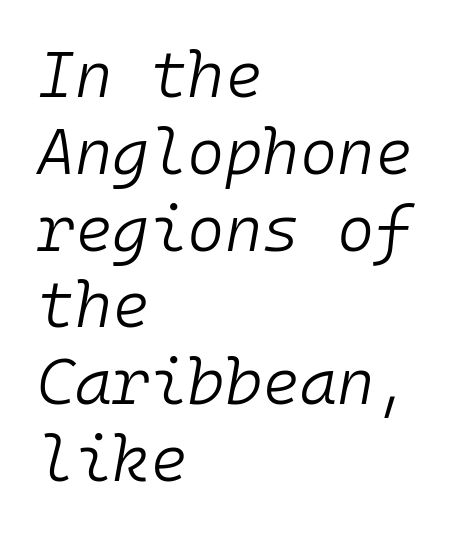
Q: Is the text bold? A: No.
Q: Is the text italic (slanted)? A: Yes, it leans right by about 10 degrees.
Q: Is the text underlined? A: No.
Q: How is the paragraph aligned? A: Left-aligned.
Q: Is the spacing between letters normal or unusually wide? A: Normal.
Q: Width (condensed, normal, or wide)? A: Normal.
Q: Stroke contrast? A: Low.
Q: x-height? A: Medium.
Q: Monospaced? A: Yes.
